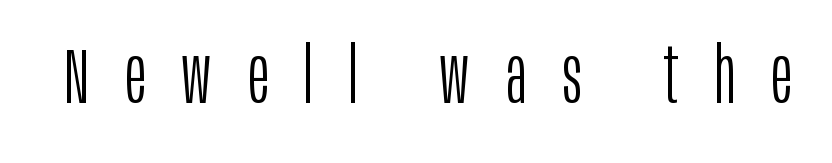
{"serif": "no", "italic": "no", "bold": "no", "weight": "light", "width": "condensed", "stroke_contrast": "low", "x_height": "large", "monospaced": "no", "underline": "no", "letter_spacing": "wide", "letter_spacing_em": 0.47, "glyph_px": 77}
